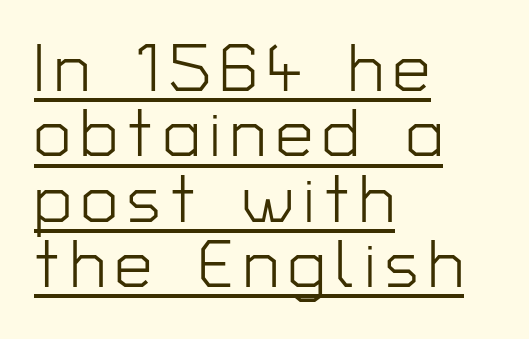
The image shows 66 px light sans-serif type, upright; set left-aligned, tight line spacing (0.99x), underlined; low stroke contrast and a medium x-height.
